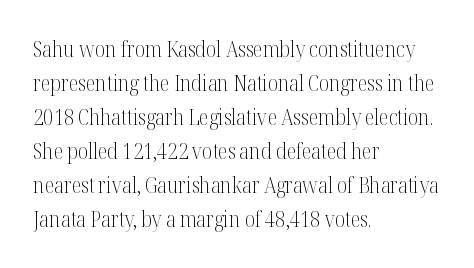
{"italic": "no", "bold": "no", "underline": "no", "align": "left", "line_spacing": "normal", "line_spacing_ratio": 1.55, "letter_spacing": "normal", "letter_spacing_em": 0.0, "glyph_px": 22}
